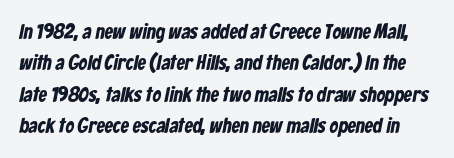
{"underline": "no", "line_spacing": "normal", "line_spacing_ratio": 1.5, "letter_spacing": "normal", "letter_spacing_em": 0.0, "glyph_px": 21}
